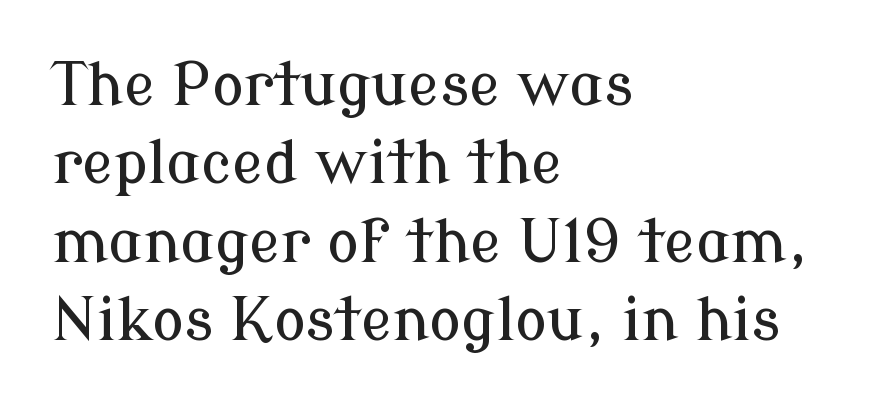
I'd call this a serif setting — the letters wear small feet. Anything drawn beneath the words? Only blank space. Varying glyph widths throughout — classic text-font behaviour. A student would call this left alignment; a typographer would say flush left, rag right. Honestly, the row spacing looks completely unremarkable.
